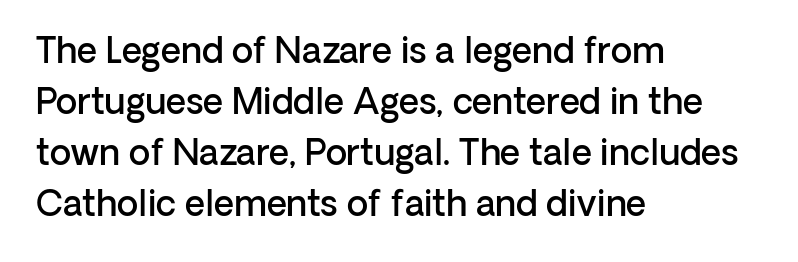
{"serif": "no", "italic": "no", "bold": "semi", "weight": "semibold", "width": "normal", "stroke_contrast": "low", "x_height": "medium", "monospaced": "no", "underline": "no", "align": "left", "line_spacing": "normal", "line_spacing_ratio": 1.46, "letter_spacing": "normal", "letter_spacing_em": 0.0, "glyph_px": 35}
